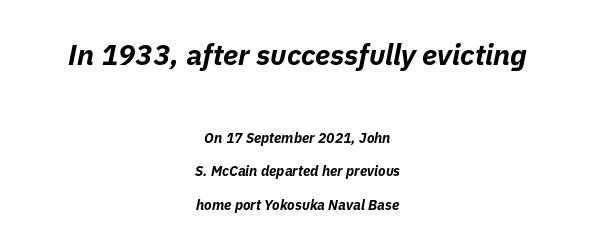
{"italic": "yes", "lean": "right", "slant_degrees": 11, "bold": "yes", "weight": "bold", "width": "normal", "stroke_contrast": "low", "x_height": "medium", "monospaced": "no", "underline": "no", "align": "center", "line_spacing": "loose", "line_spacing_ratio": 2.4, "letter_spacing": "normal", "letter_spacing_em": 0.0, "larger_block": "first", "size_ratio": 2.07, "glyph_px": 29}
